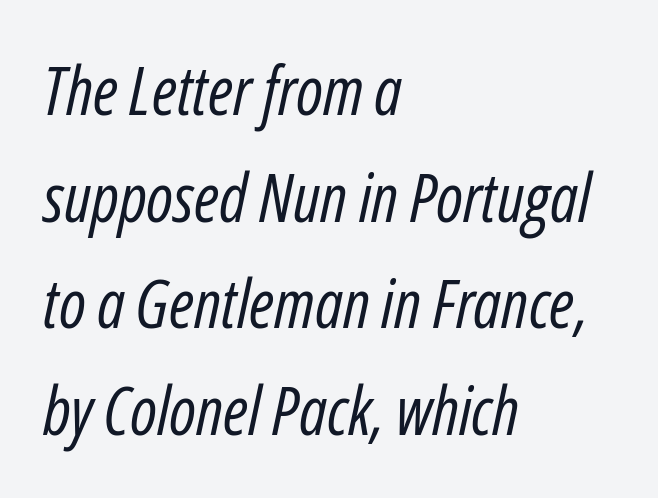
The image shows 67 px regular-weight, condensed type, italic (leaning right); set left-aligned, normal line spacing (1.59x), normal letter spacing, not underlined; low stroke contrast and a medium x-height.
